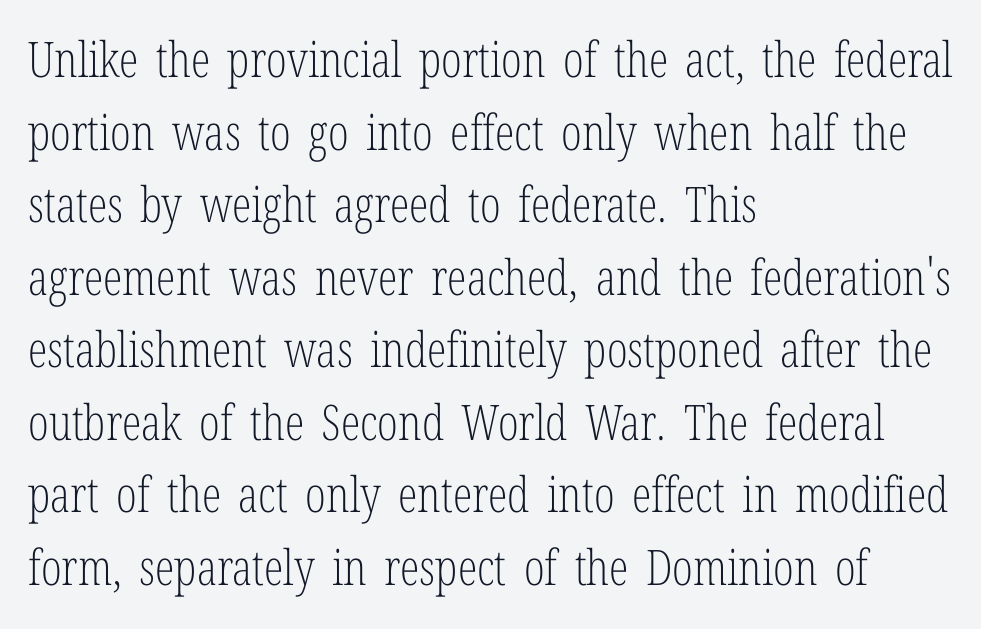
Type without underlining. The face used here is proportionally spaced, like ordinary book or web type. The lettering stays uniformly vertical, giving the passage a roman look. Counters stay open thanks to moderate or lighter strokes. You could call the tracking neutral — neither tight nor loose. The typesetter chose a ragged-right arrangement here.
